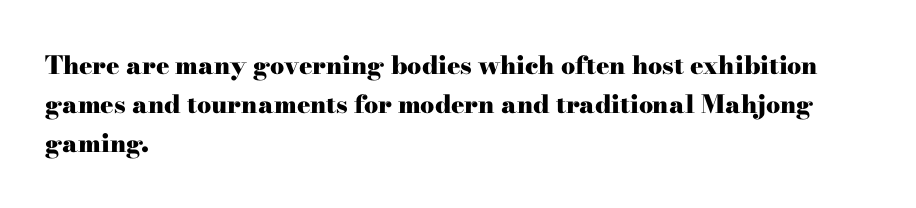
Q: Is the text bold? A: Yes.
Q: Is the text italic (slanted)? A: No, it is upright.
Q: Is the text underlined? A: No.
Q: How is the paragraph aligned? A: Left-aligned.
Q: Is the spacing between letters normal or unusually wide? A: Normal.
Q: Is the spacing between lines tight, normal or loose? A: Normal.
